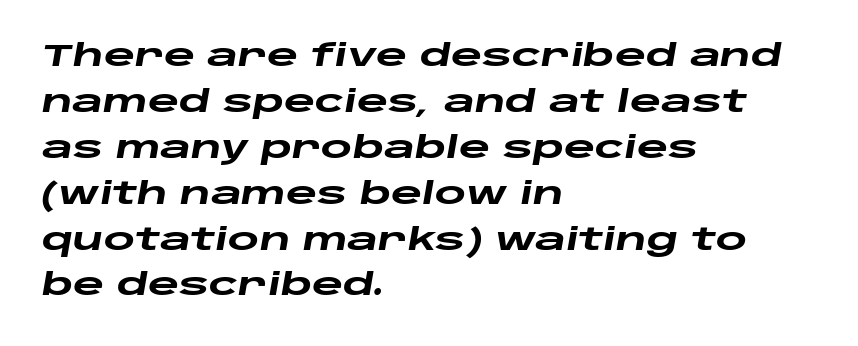
The image shows 30 px heavy, wide type, italic (leaning right); set left-aligned, normal line spacing (1.53x), normal letter spacing, not underlined; low stroke contrast and a large x-height.
